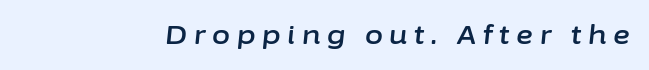
Q: Is the text italic (slanted)? A: Yes, it leans right by about 6 degrees.
Q: Is the text underlined? A: No.
Q: Is the spacing between letters normal or unusually wide? A: Unusually wide.
